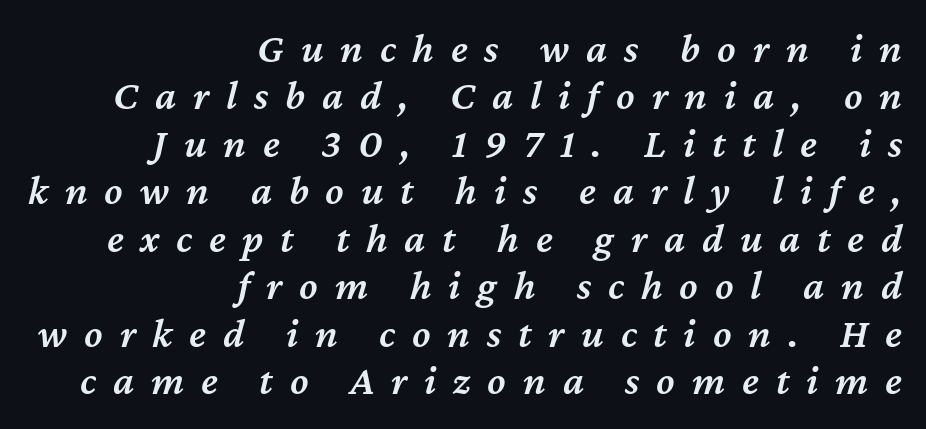
Q: Is the text bold? A: Semi-bold.
Q: Is the text italic (slanted)? A: Yes, it leans right by about 12 degrees.
Q: Is the text underlined? A: No.
Q: How is the paragraph aligned? A: Right-aligned.
Q: Is the spacing between letters normal or unusually wide? A: Unusually wide.
Q: Is the spacing between lines tight, normal or loose? A: Tight.
Q: Width (condensed, normal, or wide)? A: Normal.
Q: Stroke contrast? A: Medium.
Q: x-height? A: Medium.
Q: Monospaced? A: No.
